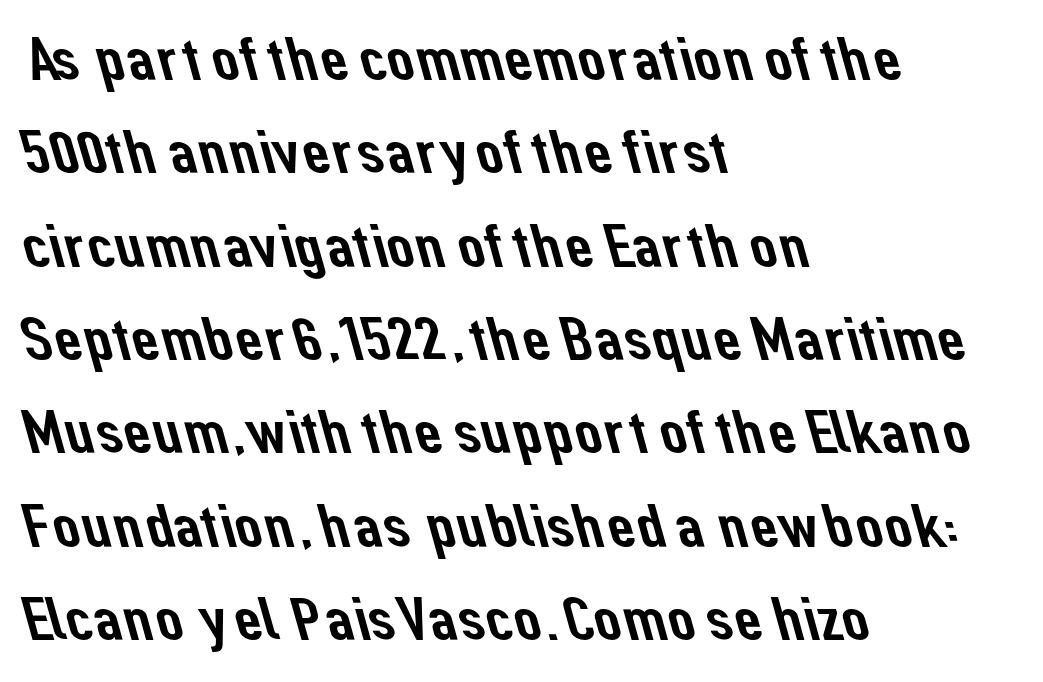
The image shows 61 px sans-serif type; set left-aligned, normal line spacing (1.53x), normal letter spacing, not underlined; low stroke contrast and a medium x-height.
